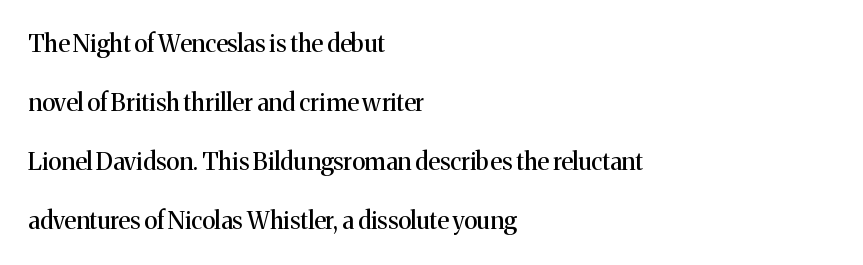
The image shows 24 px text type, upright; set left-aligned, loose line spacing (2.46x), normal letter spacing, not underlined.
